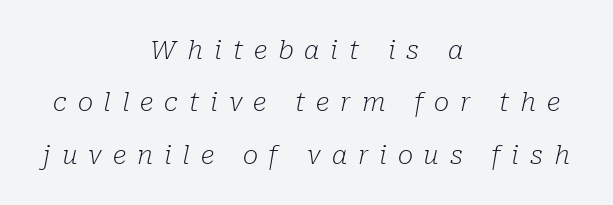
{"italic": "yes", "lean": "right", "slant_degrees": 10, "bold": "no", "underline": "no", "align": "center", "line_spacing": "loose", "line_spacing_ratio": 2.01, "letter_spacing": "wide", "letter_spacing_em": 0.42, "glyph_px": 26}
